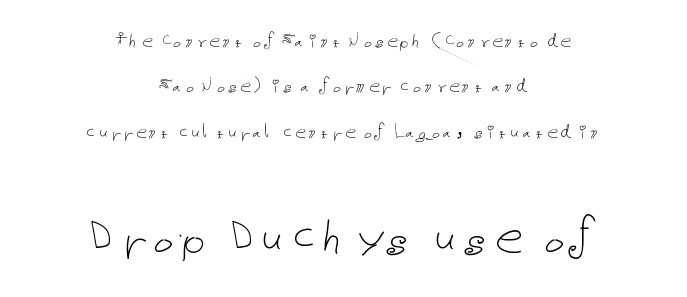
No extra ink here — the face is not bold. Compared with a flush-left layout, this one balances lines on the center instead. Reading top to bottom, the characters get bigger at the block break. These lines stand farther apart than default settings would place them. What stands out about the letter spacing? Nothing — it is the standard amount.
